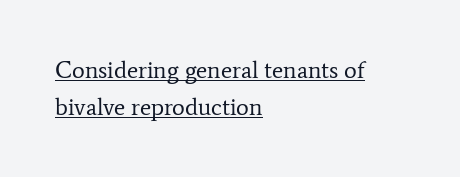
The image shows 24 px text type, upright; set left-aligned, normal line spacing (1.53x), normal letter spacing, underlined.
